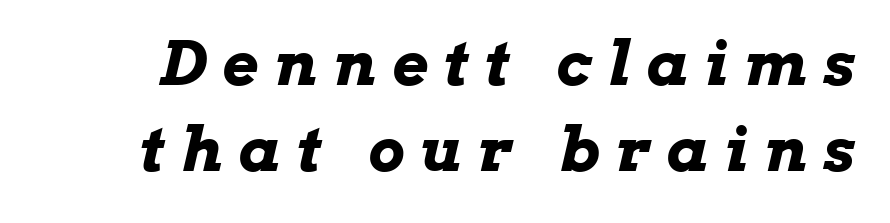
{"italic": "yes", "lean": "right", "slant_degrees": 13, "bold": "yes", "weight": "bold", "width": "wide", "stroke_contrast": "low", "x_height": "medium", "monospaced": "no", "underline": "no", "line_spacing": "normal", "line_spacing_ratio": 1.38, "letter_spacing": "wide", "letter_spacing_em": 0.26, "glyph_px": 62}
